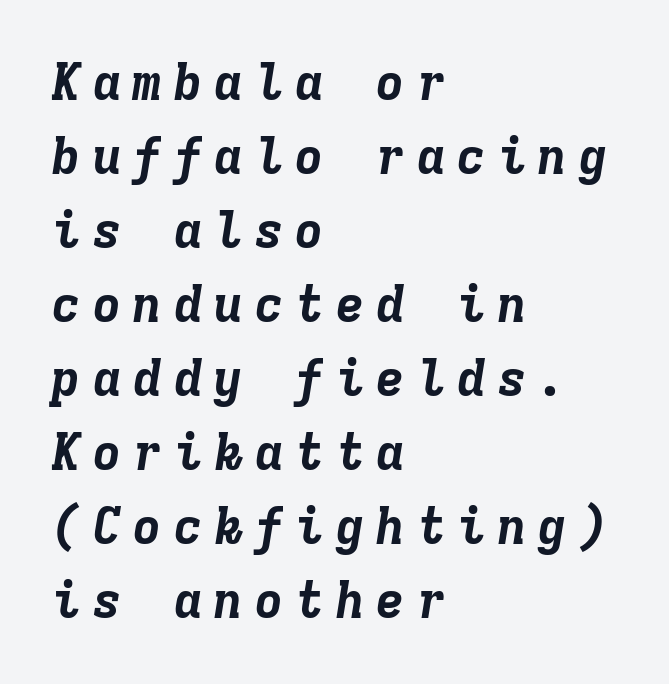
{"italic": "yes", "lean": "right", "slant_degrees": 9, "bold": "yes", "weight": "bold", "width": "normal", "stroke_contrast": "low", "x_height": "medium", "monospaced": "yes", "underline": "no", "align": "left", "line_spacing": "normal", "line_spacing_ratio": 1.48, "letter_spacing": "wide", "letter_spacing_em": 0.21, "glyph_px": 50}
